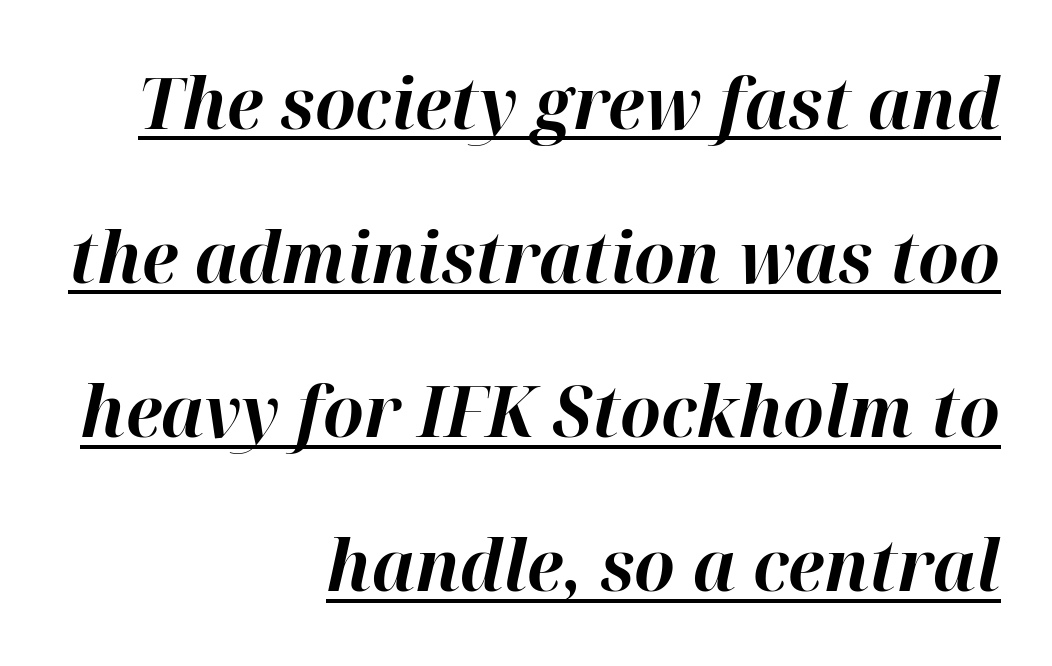
The image shows 72 px bold type, italic (leaning right); set right-aligned, loose line spacing (2.14x), normal letter spacing, underlined; high stroke contrast and a medium x-height.
